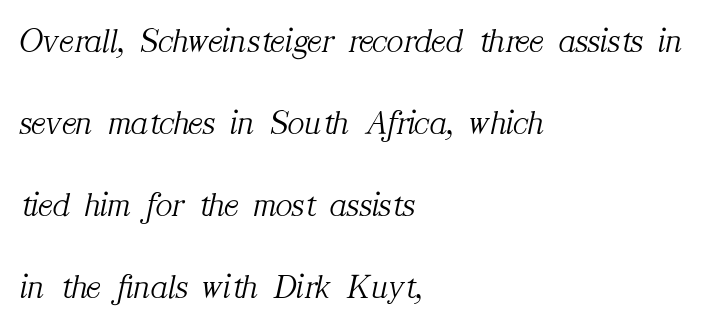
The image shows 35 px light serif type, italic (leaning right); set left-aligned, loose line spacing (2.34x), normal letter spacing, not underlined; medium stroke contrast and a medium x-height.
